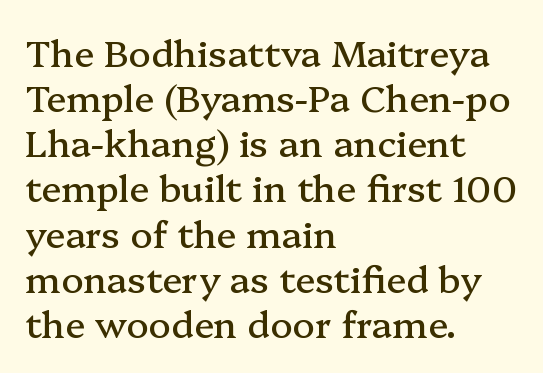
The image shows 37 px serif type, upright; set left-aligned, line spacing 1.22x, normal letter spacing, not underlined; medium stroke contrast and a medium x-height.
